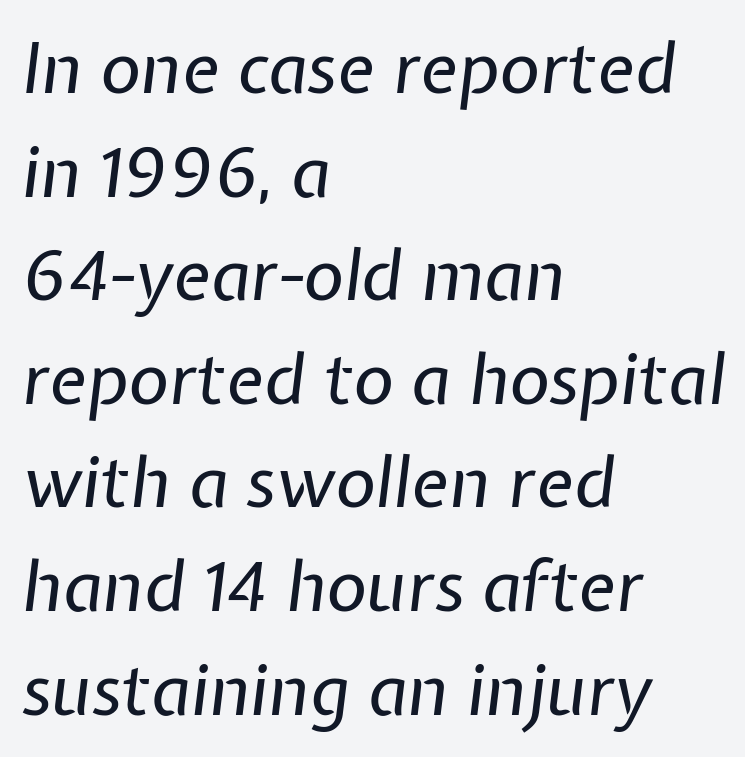
{"italic": "yes", "lean": "right", "slant_degrees": 7, "bold": "no", "weight": "regular", "width": "normal", "stroke_contrast": "low", "x_height": "medium", "monospaced": "no", "underline": "no", "align": "left", "line_spacing": "normal", "line_spacing_ratio": 1.48, "letter_spacing": "normal", "letter_spacing_em": 0.0, "glyph_px": 70}
